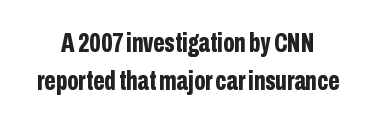
Q: Is the text bold? A: Yes.
Q: Is the text italic (slanted)? A: No, it is upright.
Q: Is the text underlined? A: No.
Q: Is the spacing between letters normal or unusually wide? A: Normal.
Q: Is the spacing between lines tight, normal or loose? A: Normal.
